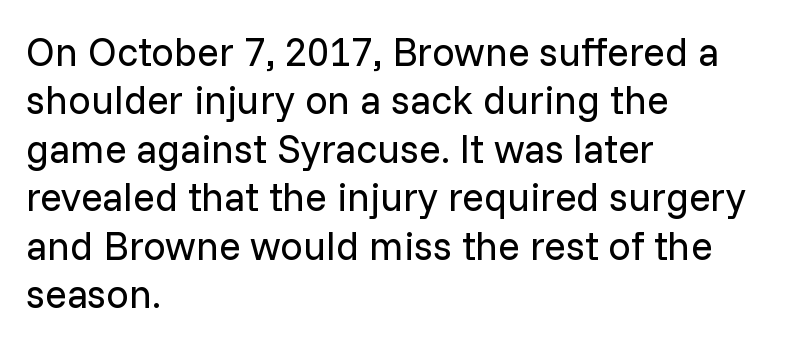
{"serif": "no", "italic": "no", "bold": "no", "weight": "regular", "width": "normal", "stroke_contrast": "low", "x_height": "medium", "monospaced": "no", "underline": "no", "align": "left", "line_spacing_ratio": 1.21, "letter_spacing": "normal", "letter_spacing_em": 0.0, "glyph_px": 40}
